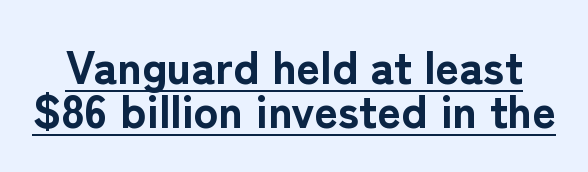
{"serif": "no", "italic": "no", "bold": "yes", "weight": "bold", "width": "normal", "stroke_contrast": "low", "x_height": "medium", "monospaced": "no", "underline": "yes", "line_spacing": "tight", "line_spacing_ratio": 0.95, "letter_spacing": "normal", "letter_spacing_em": 0.0, "glyph_px": 46}
